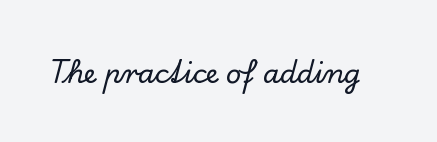
The image shows 27 px text type; set normal letter spacing, not underlined.
